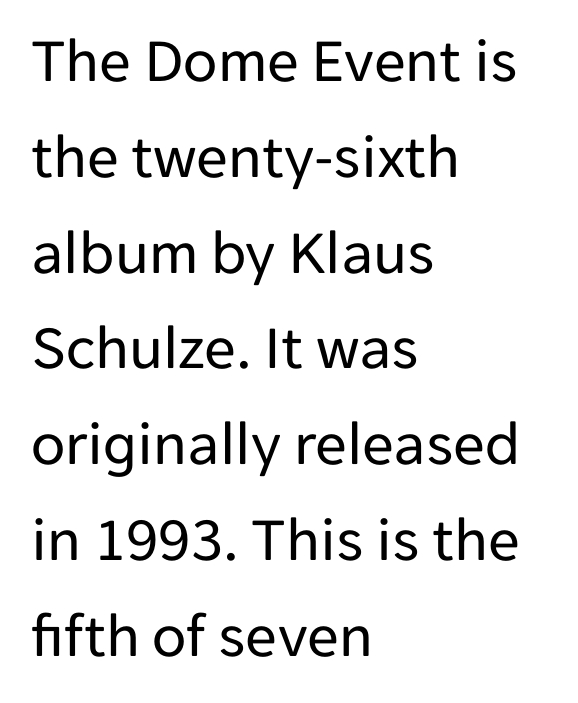
The words here are not underlined. The characters display no serif detailing; their extremities are plain. The letterforms sit shoulder to shoulder at normal distance. This sample has the flowing, uneven cadence of proportional lettering. The lettering holds an erect, upright posture throughout. The characters are drawn with everyday or finer stroke widths.
